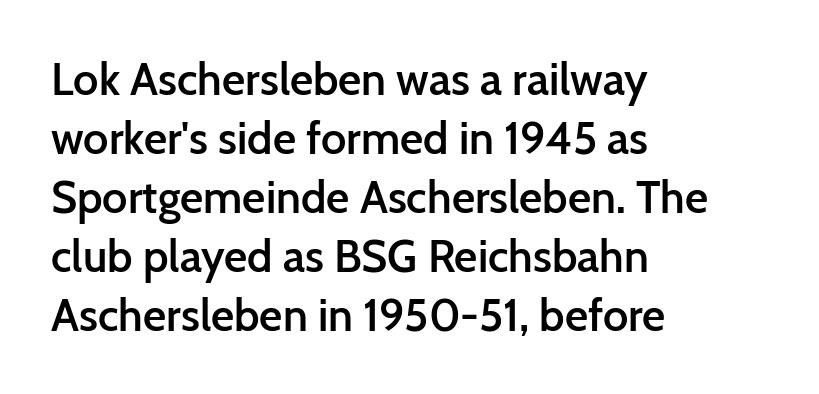
{"serif": "no", "italic": "no", "bold": "semi", "weight": "semibold", "width": "normal", "stroke_contrast": "low", "x_height": "medium", "monospaced": "no", "underline": "no", "align": "left", "line_spacing": "normal", "line_spacing_ratio": 1.31, "letter_spacing": "normal", "letter_spacing_em": 0.0, "glyph_px": 45}
